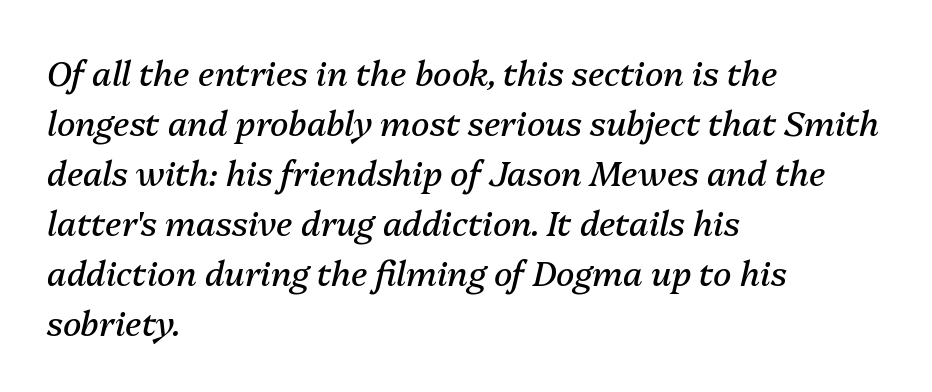
The image shows 34 px regular-weight type, italic (leaning right); set left-aligned, normal line spacing (1.47x), normal letter spacing, not underlined; medium stroke contrast and a medium x-height.
